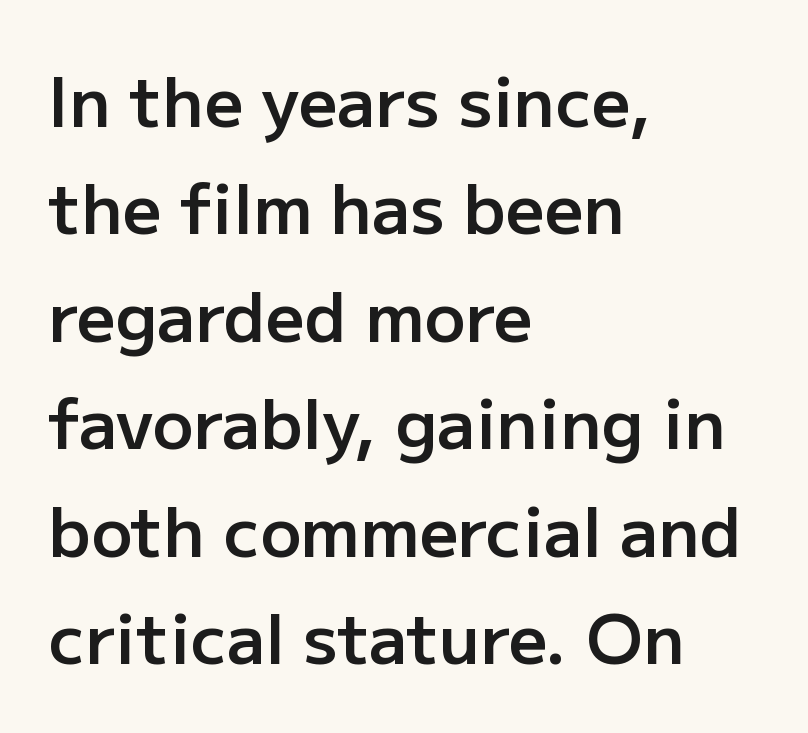
{"serif": "no", "italic": "no", "bold": "semi", "weight": "semibold", "width": "normal", "stroke_contrast": "low", "x_height": "medium", "monospaced": "no", "underline": "no", "align": "left", "line_spacing": "normal", "line_spacing_ratio": 1.58, "letter_spacing": "normal", "letter_spacing_em": 0.0, "glyph_px": 68}
